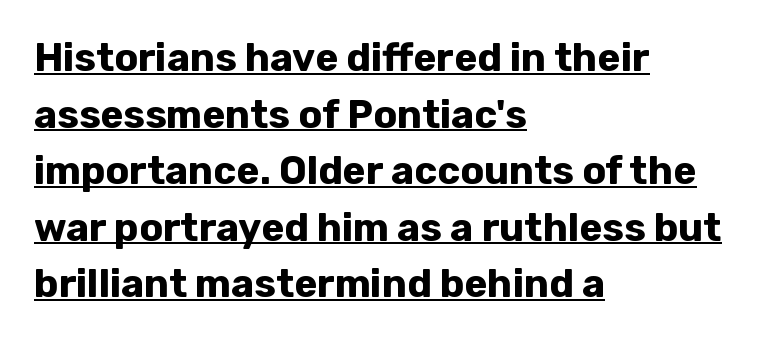
{"serif": "no", "italic": "no", "bold": "yes", "weight": "bold", "width": "normal", "stroke_contrast": "low", "x_height": "medium", "monospaced": "no", "underline": "yes", "align": "left", "line_spacing": "normal", "line_spacing_ratio": 1.45, "letter_spacing": "normal", "letter_spacing_em": 0.0, "glyph_px": 39}
